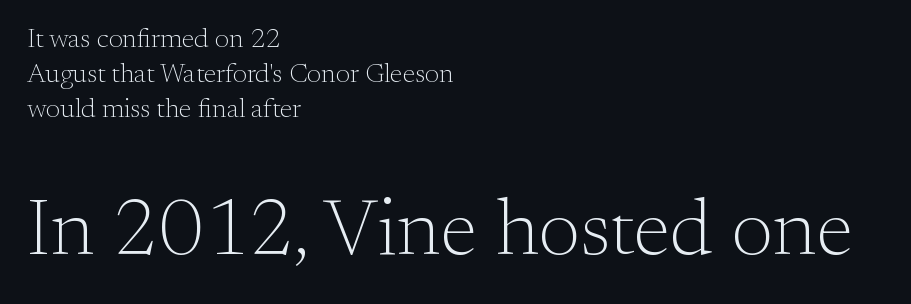
The letterforms sit at book weight or below. Is the block centered? No — it sits flush against the left margin. Does the type have serifs? Yes, each stem ends in a small foot. Upright lettering throughout.
